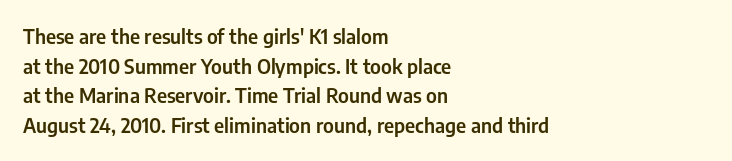
{"italic": "no", "underline": "no", "align": "left", "line_spacing": "normal", "line_spacing_ratio": 1.48, "letter_spacing": "normal", "letter_spacing_em": 0.0, "glyph_px": 20}
